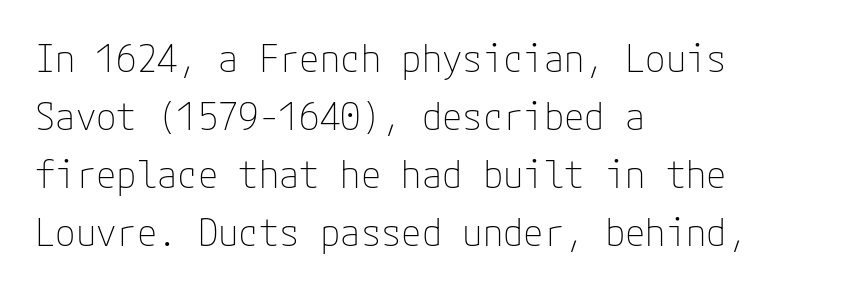
{"serif": "no", "italic": "no", "bold": "no", "weight": "thin", "width": "normal", "stroke_contrast": "low", "x_height": "medium", "underline": "no", "align": "left", "line_spacing": "normal", "line_spacing_ratio": 1.57, "letter_spacing": "normal", "letter_spacing_em": 0.0, "glyph_px": 37}
